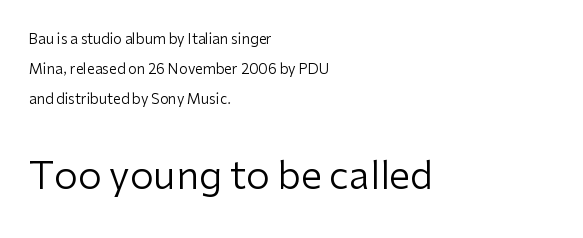
Q: Is the text bold? A: No.
Q: Is the text italic (slanted)? A: No, it is upright.
Q: Is the typeface a serif or a sans-serif typeface? A: Sans-serif.
Q: Is the text underlined? A: No.
Q: How is the paragraph aligned? A: Left-aligned.
Q: Is the spacing between letters normal or unusually wide? A: Normal.
Q: Is the spacing between lines tight, normal or loose? A: Loose.
Q: Which block of text is set in a larger size, the first (top) or the second (bottom)? A: The second (bottom) one.
Q: Width (condensed, normal, or wide)? A: Normal.
Q: Stroke contrast? A: Low.
Q: x-height? A: Medium.
Q: Monospaced? A: No.
